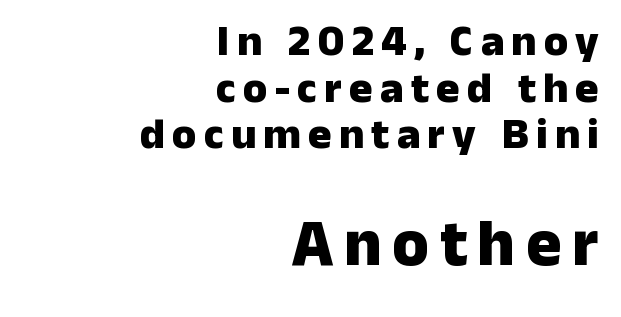
The image shows 66 px heavy sans-serif type, upright; set right-aligned, tight line spacing (1.06x), not underlined; the second (bottom) block is 1.5x larger; low stroke contrast and a medium x-height.
